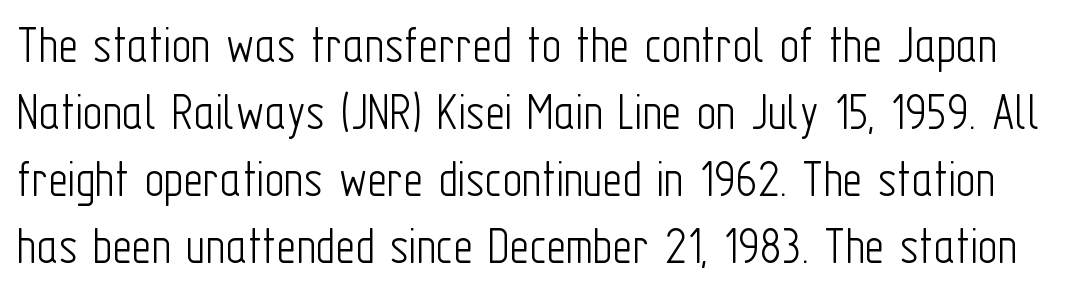
Q: Is the text bold? A: No.
Q: Is the text italic (slanted)? A: No, it is upright.
Q: Is the typeface a serif or a sans-serif typeface? A: Sans-serif.
Q: Is the text underlined? A: No.
Q: Is the spacing between letters normal or unusually wide? A: Normal.
Q: Width (condensed, normal, or wide)? A: Condensed.
Q: Stroke contrast? A: Low.
Q: x-height? A: Medium.
Q: Monospaced? A: No.
